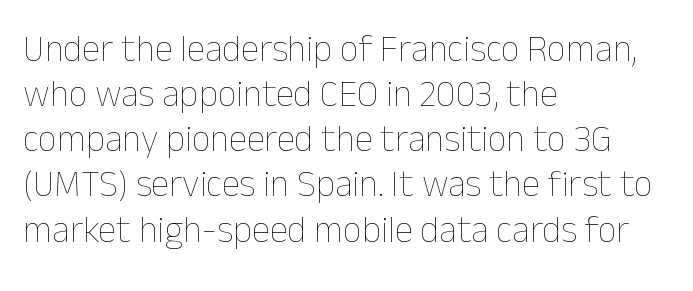
The image shows 37 px thin type, upright; set left-aligned, line spacing 1.22x, normal letter spacing, not underlined; low stroke contrast and a medium x-height.
